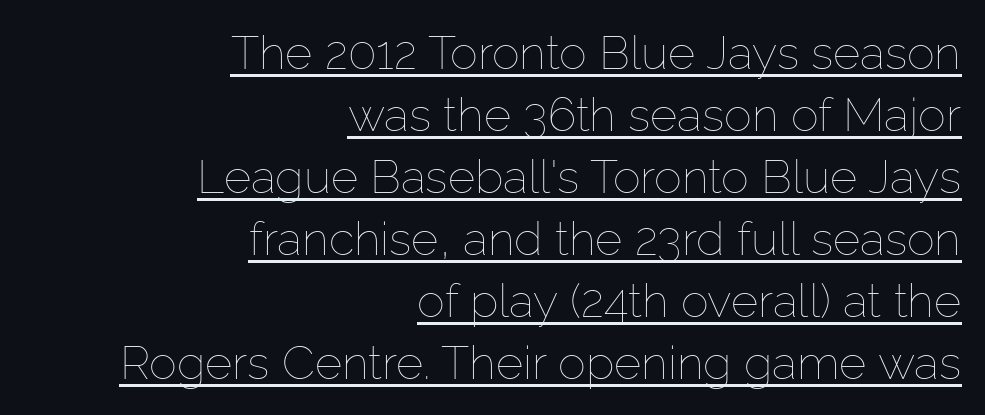
Q: Is the text bold? A: No.
Q: Is the text italic (slanted)? A: No, it is upright.
Q: Is the text underlined? A: Yes.
Q: How is the paragraph aligned? A: Right-aligned.
Q: Is the spacing between letters normal or unusually wide? A: Normal.
Q: Is the spacing between lines tight, normal or loose? A: Normal.
Q: Width (condensed, normal, or wide)? A: Normal.
Q: Stroke contrast? A: Low.
Q: x-height? A: Medium.
Q: Monospaced? A: No.
